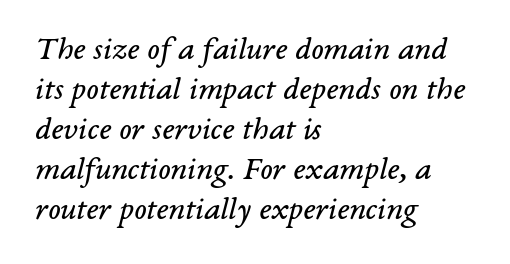
The image shows 33 px regular-weight serif type, italic (leaning right); set left-aligned, line spacing 1.21x, normal letter spacing, not underlined; low stroke contrast and a medium x-height.
